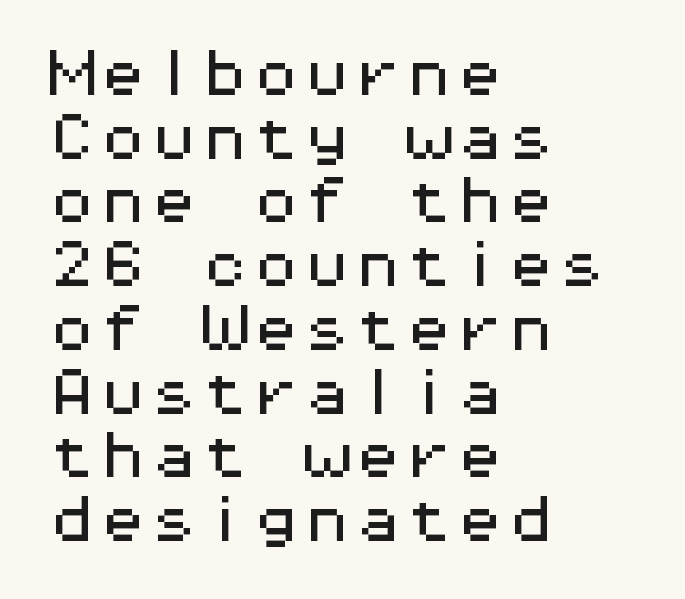
{"serif": "no", "italic": "no", "width": "wide", "stroke_contrast": "medium", "x_height": "medium", "monospaced": "yes", "underline": "no", "align": "left", "line_spacing": "normal", "line_spacing_ratio": 1.25, "letter_spacing": "normal", "letter_spacing_em": 0.0, "glyph_px": 51}
